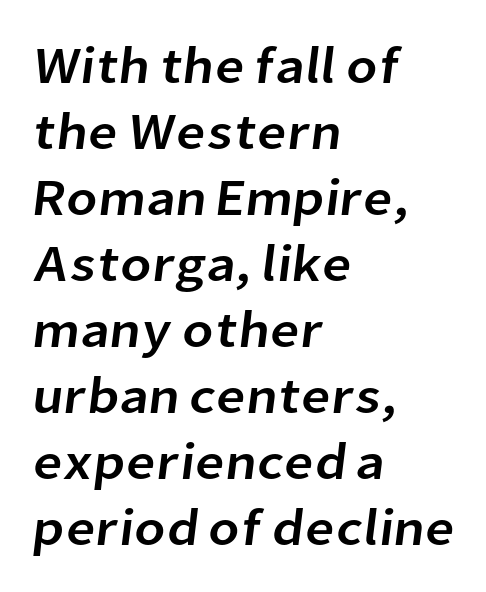
Q: Is the typeface a serif or a sans-serif typeface? A: Sans-serif.
Q: Is the text underlined? A: No.
Q: How is the paragraph aligned? A: Left-aligned.
Q: Is the spacing between letters normal or unusually wide? A: Normal.
Q: Is the spacing between lines tight, normal or loose? A: Normal.
Q: Width (condensed, normal, or wide)? A: Normal.
Q: Stroke contrast? A: Low.
Q: x-height? A: Medium.
Q: Monospaced? A: No.
